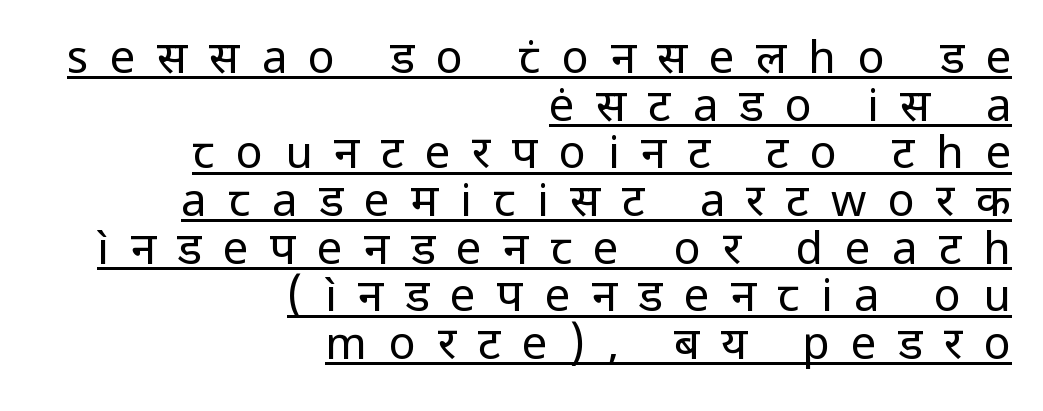
The paragraph has a hard right edge and a soft left edge. The face used here is proportionally spaced, like ordinary book or web type. Tightly led — the rows are bunched. The characters display no serif detailing; their extremities are plain. Students, observe the line beneath the letters — that is underlining. The letterforms sit at book weight or below.
